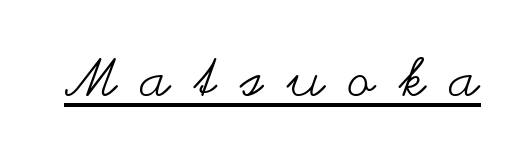
The type is letterspaced generously, with wide tracking. A typesetter would call this proportional, since set widths differ per character. The weight tops out at a normal text grade. The words here are underlined.
